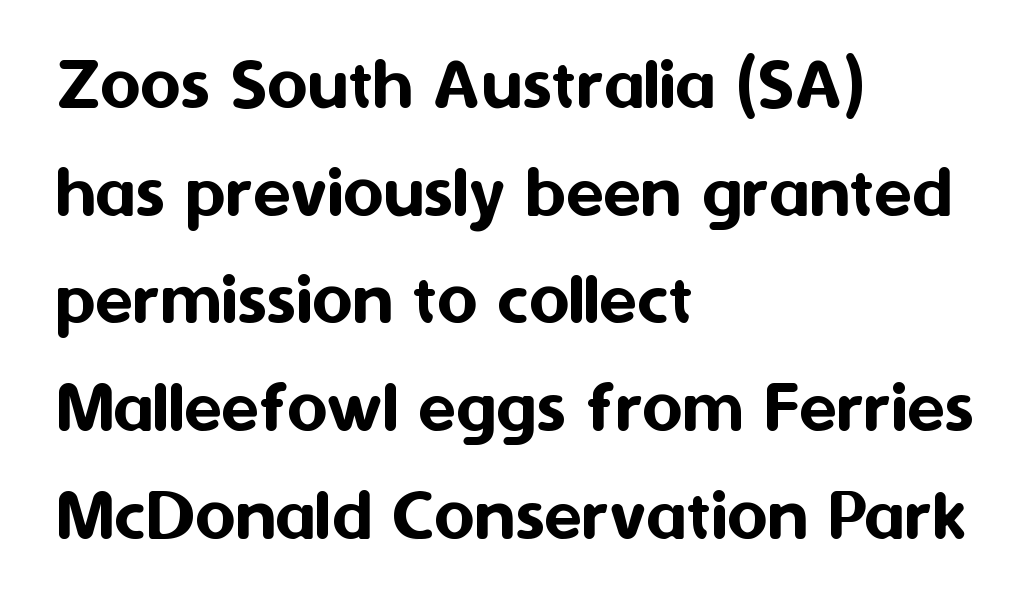
{"serif": "no", "italic": "no", "width": "normal", "stroke_contrast": "medium", "x_height": "medium", "monospaced": "no", "underline": "no", "align": "left", "line_spacing": "normal", "line_spacing_ratio": 1.38, "letter_spacing": "normal", "letter_spacing_em": 0.0, "glyph_px": 78}
